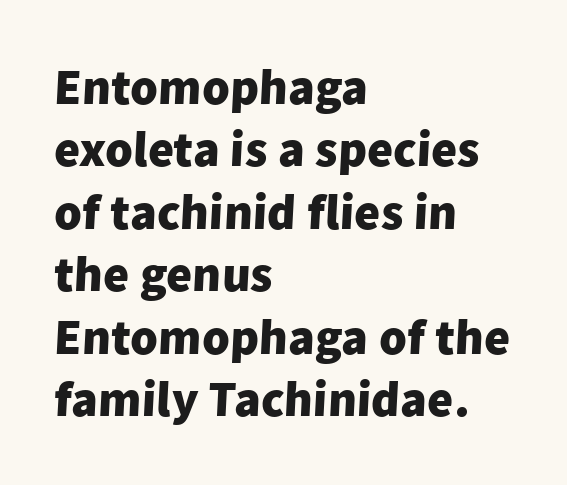
Q: Is the text bold? A: Yes.
Q: Is the typeface a serif or a sans-serif typeface? A: Sans-serif.
Q: Is the text underlined? A: No.
Q: How is the paragraph aligned? A: Left-aligned.
Q: Is the spacing between letters normal or unusually wide? A: Normal.
Q: Is the spacing between lines tight, normal or loose? A: Normal.
Q: Width (condensed, normal, or wide)? A: Normal.
Q: Stroke contrast? A: Low.
Q: x-height? A: Medium.
Q: Monospaced? A: No.
